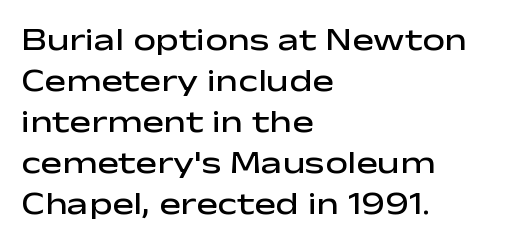
Regarding serifs, this sample does without them. A student would call this left alignment; a typographer would say flush left, rag right. Honestly, there is no underline to notice here at all. In terms of weight, the rendering is demibold, just under bold. Vertically, the passage feels balanced, rows spaced as you'd expect. What stands out about the letter spacing? Nothing — it is the standard amount.
